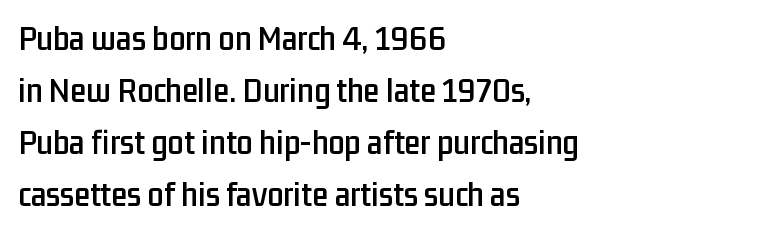
This is roman type, the default non-slanted kind. Here the designer chose a conventional face with non-uniform glyph widths. The type family on display is of the sans-serif kind. Rows of type keep a routine distance in the vertical direction. Descenders hang freely into open space. No extra tracking has been applied to these lines.
